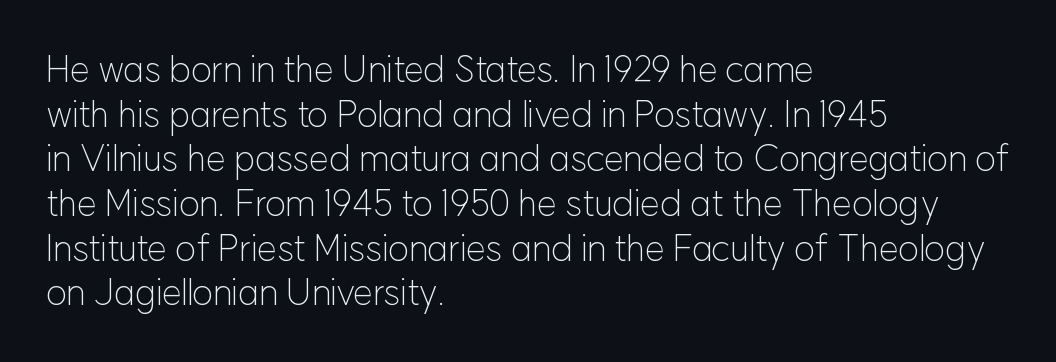
The image shows 36 px light sans-serif type, upright; set left-aligned, line spacing 1.24x, normal letter spacing, not underlined; low stroke contrast and a medium x-height.
